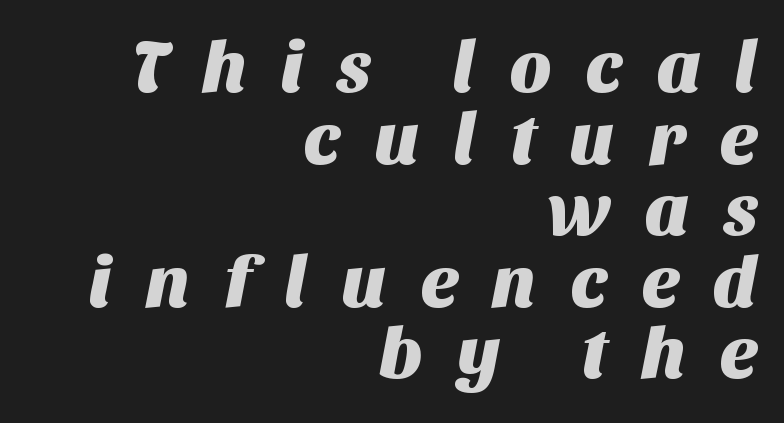
Descenders are the only things crossing below the line. The face used here is proportionally spaced, like ordinary book or web type. The tracking jumps out immediately: characters are airy and widely separated. This is sans-serif lettering, the kind often seen on screens and signage.
